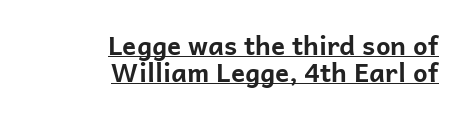
Q: Is the text bold? A: Yes.
Q: Is the text italic (slanted)? A: No, it is upright.
Q: Is the text underlined? A: Yes.
Q: How is the paragraph aligned? A: Right-aligned.
Q: Is the spacing between letters normal or unusually wide? A: Normal.
Q: Is the spacing between lines tight, normal or loose? A: Tight.
